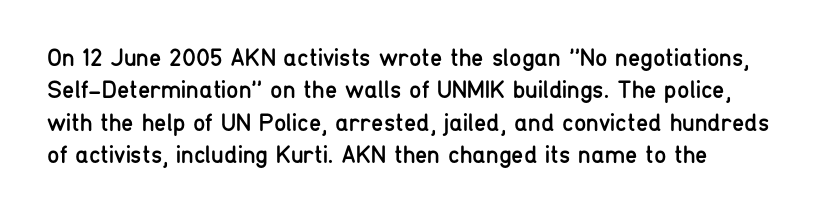
Compared with typical paragraphs, the rows here are spaced about the same. The passage shown has conventional tracking throughout. Each stroke keeps to a modest, everyday thickness or less. Clear beneath every line of the passage. Is there any slant? The stems are plumb.
